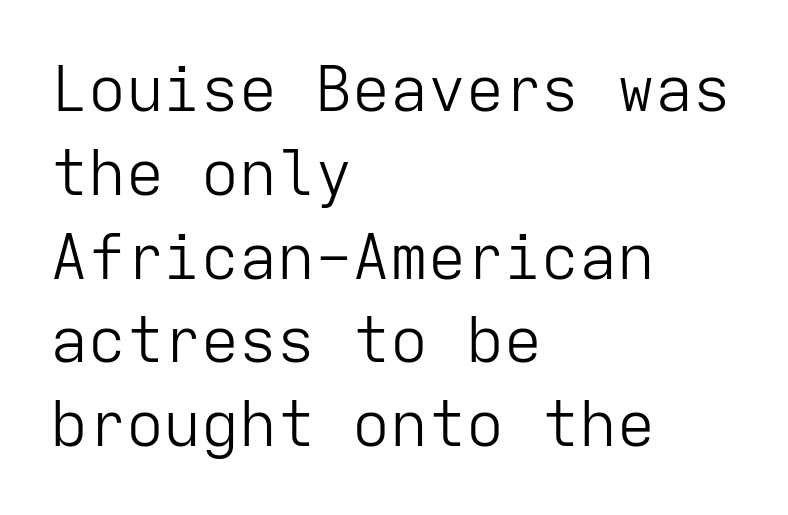
{"serif": "no", "italic": "no", "bold": "no", "weight": "light", "width": "normal", "stroke_contrast": "low", "x_height": "medium", "monospaced": "yes", "underline": "no", "align": "left", "line_spacing": "normal", "line_spacing_ratio": 1.33, "letter_spacing": "normal", "letter_spacing_em": 0.0, "glyph_px": 63}
